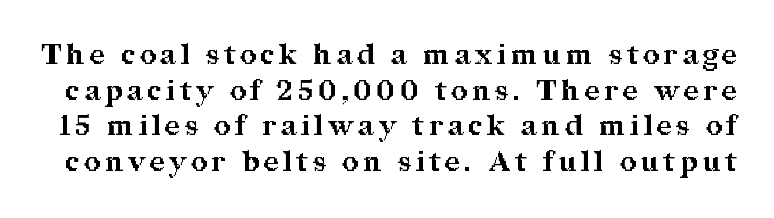
{"serif": "yes", "italic": "no", "bold": "yes", "weight": "bold", "width": "normal", "stroke_contrast": "medium", "x_height": "medium", "monospaced": "no", "underline": "no", "line_spacing": "normal", "line_spacing_ratio": 1.27, "glyph_px": 28}
